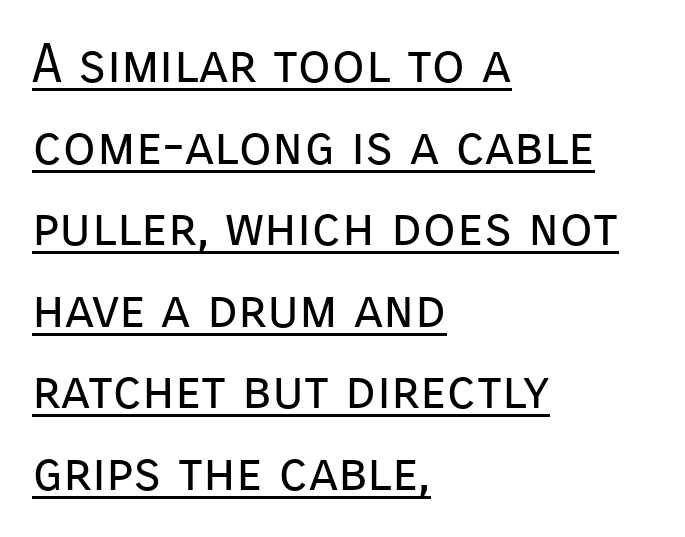
The image shows 54 px regular-weight sans-serif type, upright; set left-aligned, normal line spacing (1.51x), normal letter spacing, underlined; low stroke contrast and a medium x-height.
